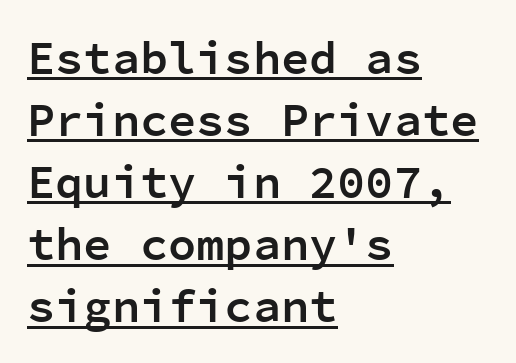
The image shows 47 px semibold sans-serif type, upright, monospaced; set left-aligned, normal line spacing (1.32x), normal letter spacing, underlined; low stroke contrast and a medium x-height.
